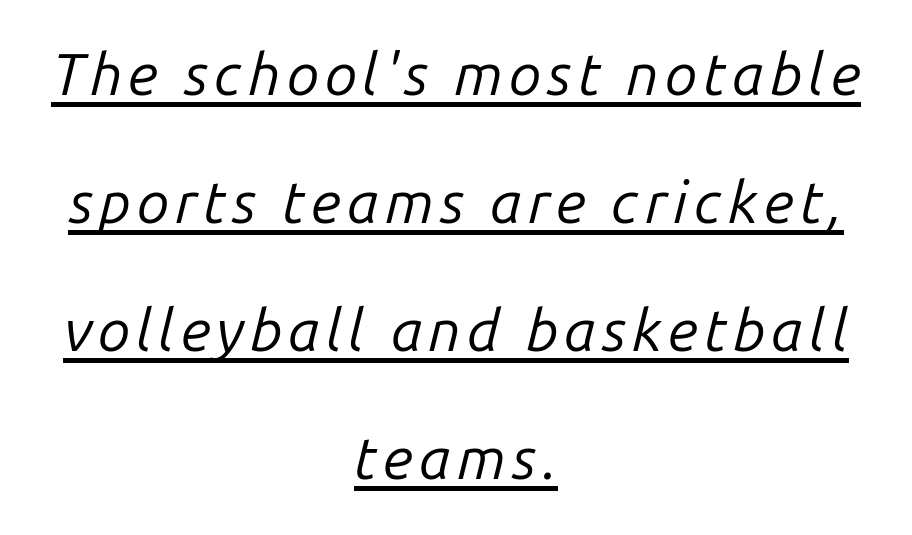
Typeset on center — no edge is straight. Successive baselines arrive slowly, with a big drop between each. Letters have the restrained weight of plain body copy at most. In terms of posture, this sample is oblique.
